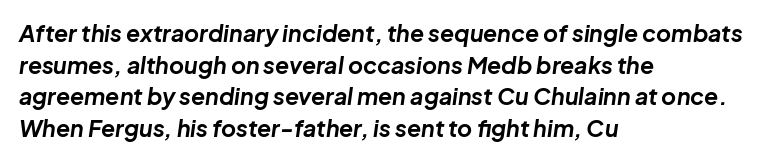
Normally led — the rows are evenly, conventionally spaced. The glyphs have the mass of a bold cut. Looking at the ascenders, they clearly lean. The lines are quadded left. Students, note that the glyphs here touch the page at normal intervals. Letters rest on an invisible, unmarked baseline.
